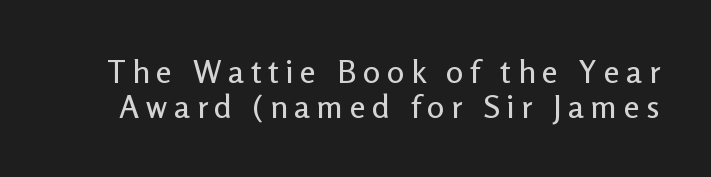
Is this a fixed-width face? No — the glyphs have proportional, varying widths. The passage shown is not underscored anywhere. Here the glyphs are tracked loosely, breaking word shapes into spaced letters. Posture: vertical.
